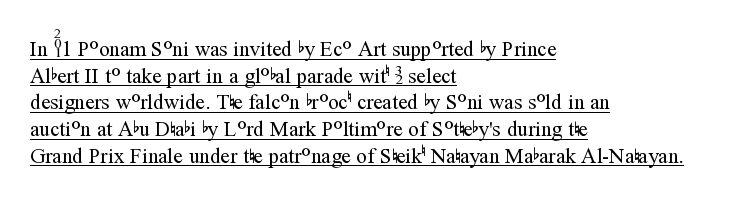
{"italic": "no", "bold": "no", "underline": "yes", "align": "left", "line_spacing": "normal", "line_spacing_ratio": 1.27, "letter_spacing": "normal", "letter_spacing_em": 0.0, "glyph_px": 21}
